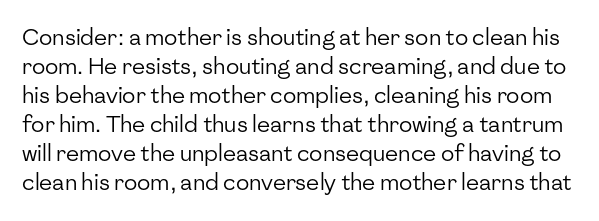
Q: Is the text bold? A: No.
Q: Is the text italic (slanted)? A: No, it is upright.
Q: Is the text underlined? A: No.
Q: Is the spacing between letters normal or unusually wide? A: Normal.
Q: Is the spacing between lines tight, normal or loose? A: Normal.
